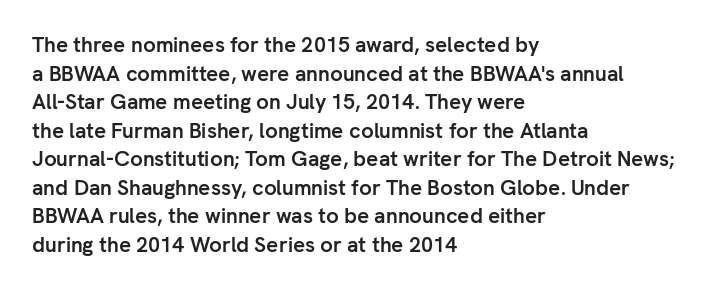
Notice how descenders clear the ascenders below comfortably — that's standard leading. Clear beneath every line of the passage. These lines are set flush left with a ragged right edge. The type sits square on the baseline with zero lean. Each word holds together tightly as a unit, with standard inter-letter gaps.
